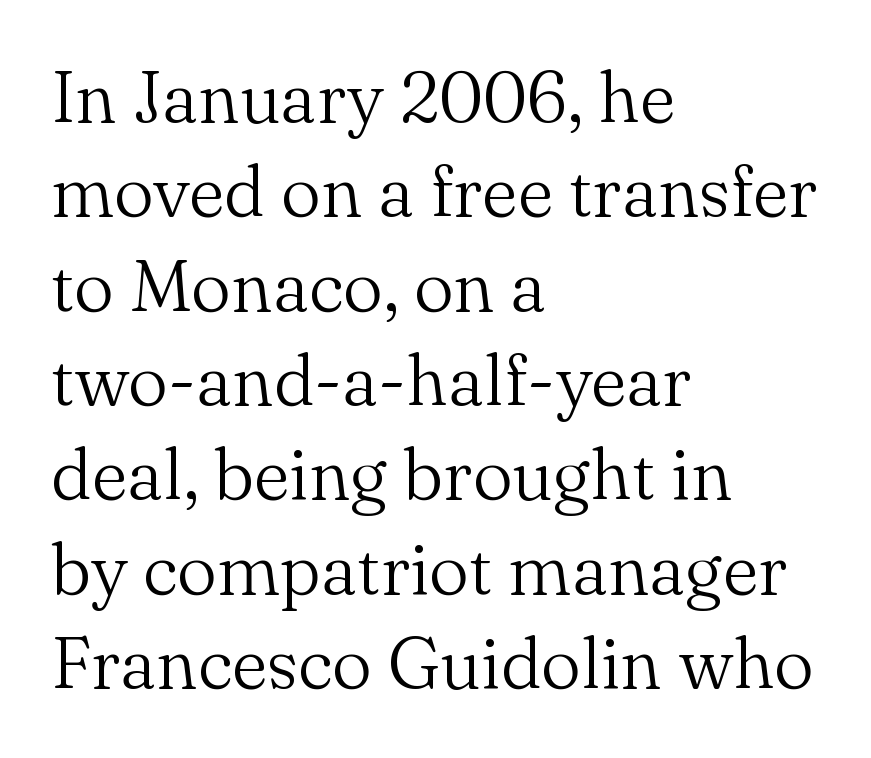
The image shows 72 px light serif type, upright; set left-aligned, normal line spacing (1.31x), normal letter spacing, not underlined; medium stroke contrast and a small x-height.
